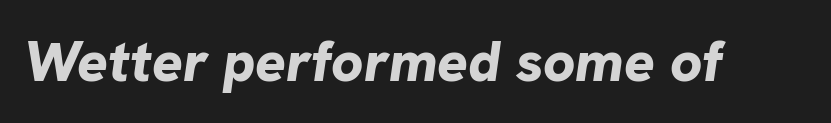
Descenders hang freely into open space. Yep, that's italic — everything's leaning. Note the varied advance widths — an 'i' is clearly narrower than an 'm'. The letterforms sit shoulder to shoulder at normal distance. The letters are bold, with thick, heavy strokes.
